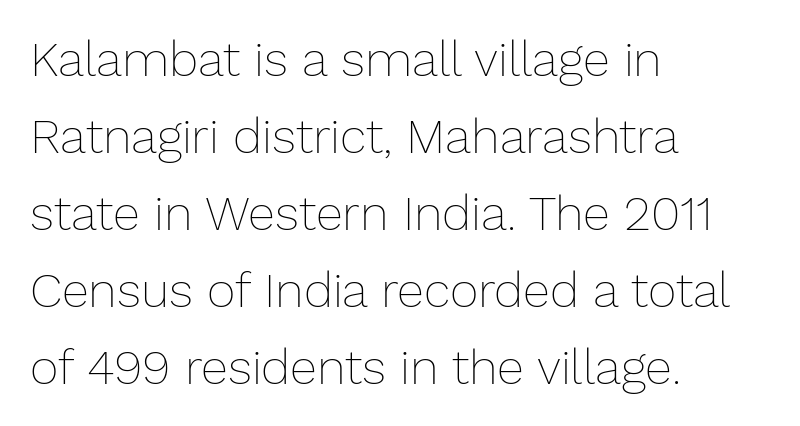
{"italic": "no", "bold": "no", "weight": "thin", "width": "normal", "stroke_contrast": "low", "x_height": "medium", "monospaced": "no", "underline": "no", "align": "left", "line_spacing": "normal", "line_spacing_ratio": 1.57, "letter_spacing": "normal", "letter_spacing_em": 0.0, "glyph_px": 49}
